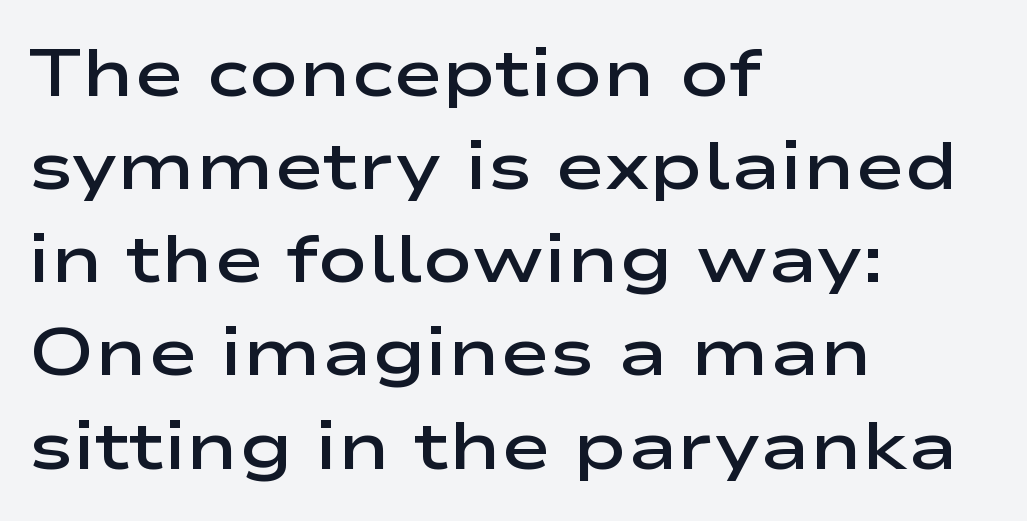
Italic: no, the glyphs are upright roman. Honestly, the row spacing looks completely unremarkable. Weight check: semibold — heavier than regular, not quite bold. Is the block centered? No — it sits flush against the left margin.
